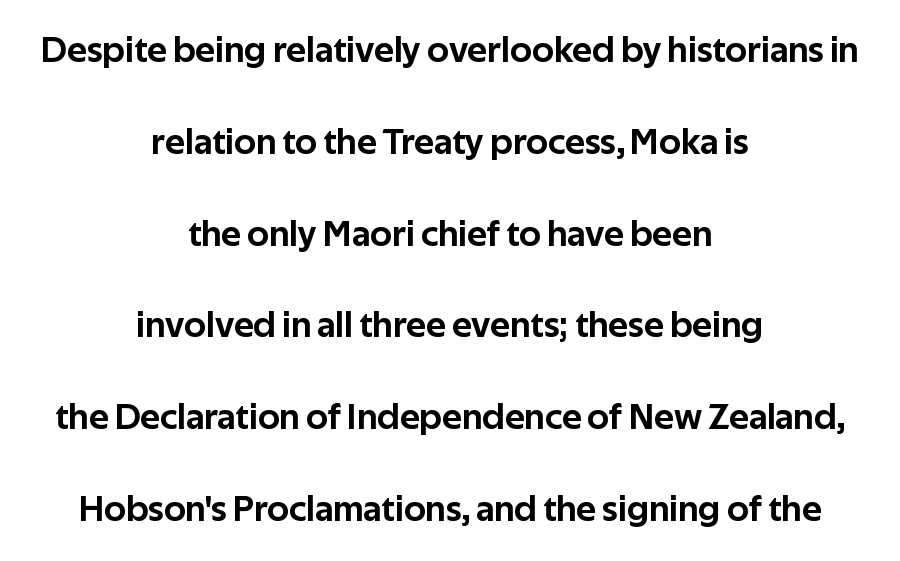
The image shows 37 px sans-serif type, upright; set centered, loose line spacing (2.48x), normal letter spacing, not underlined; low stroke contrast and a medium x-height.
